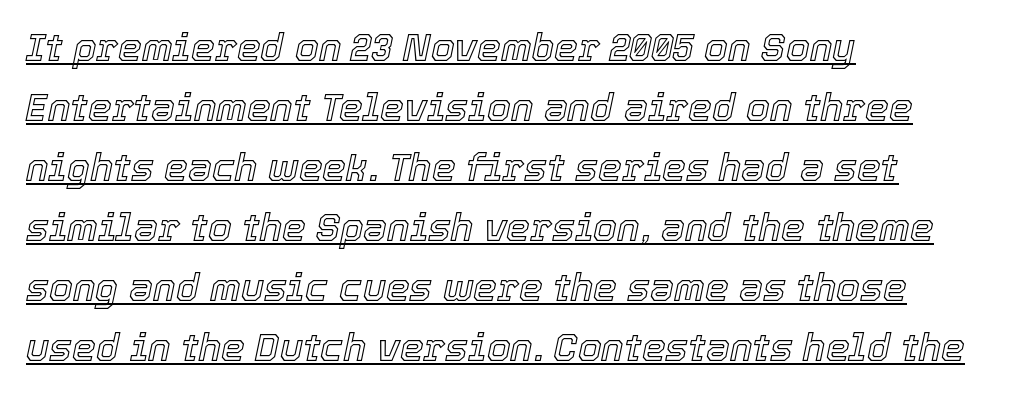
The image shows 38 px text type, italic (leaning right); set left-aligned, normal line spacing (1.58x), normal letter spacing, underlined; a medium x-height.
